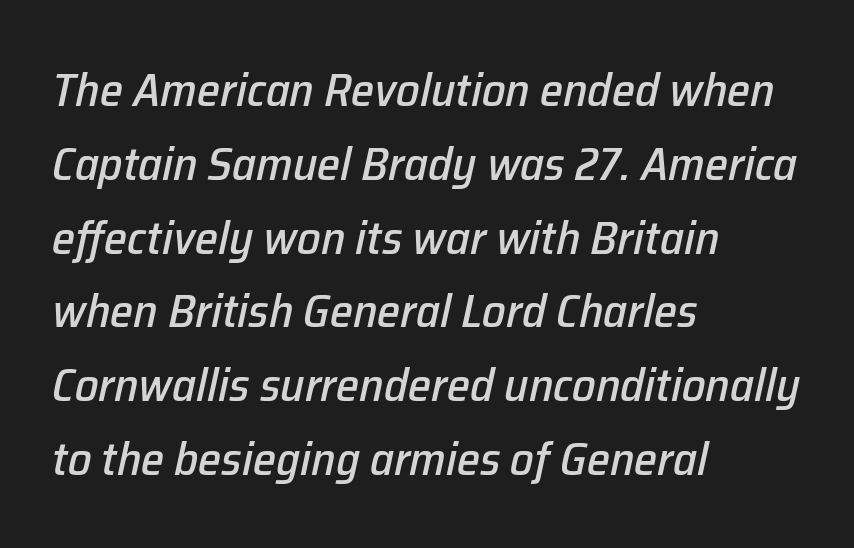
Q: Is the text italic (slanted)? A: Yes, it leans right by about 12 degrees.
Q: Is the text underlined? A: No.
Q: How is the paragraph aligned? A: Left-aligned.
Q: Is the spacing between letters normal or unusually wide? A: Normal.
Q: Is the spacing between lines tight, normal or loose? A: Normal.
Q: Width (condensed, normal, or wide)? A: Normal.
Q: Stroke contrast? A: Low.
Q: x-height? A: Medium.
Q: Monospaced? A: No.
